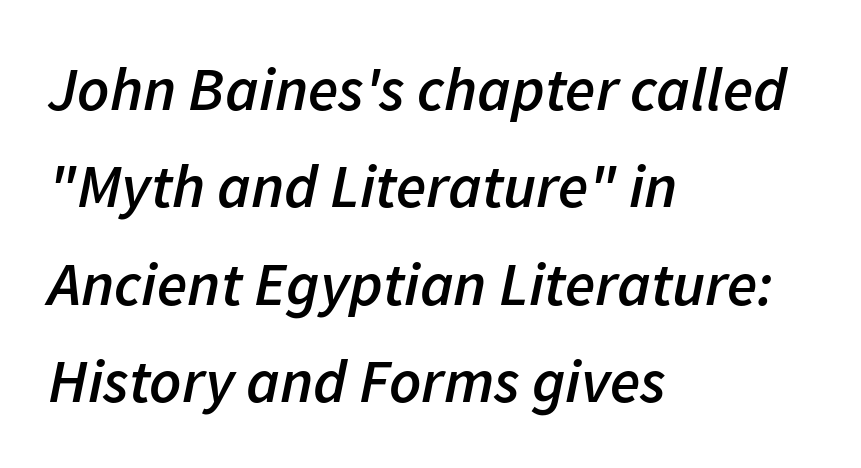
The passage shown stacks its lines at a standard gap. Spacing verdict: proportional, widths tailored to each character. The rendering anchors every line to the left-hand side. Short note: letters normally spaced. Every letter is mildly thick-stroked: semibold rather than bold.
